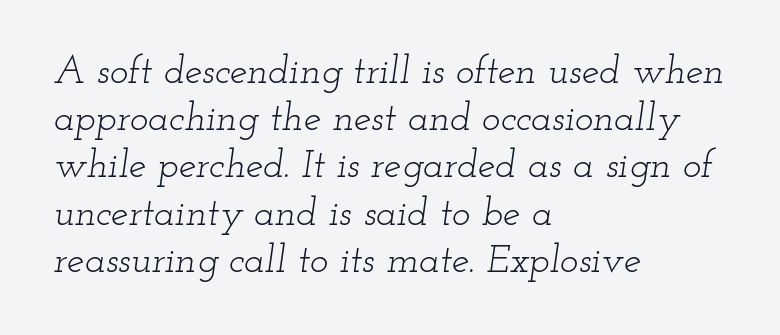
{"serif": "yes", "italic": "yes", "lean": "right", "slant_degrees": 12, "bold": "no", "weight": "light", "width": "wide", "stroke_contrast": "low", "x_height": "small", "monospaced": "no", "underline": "no", "align": "left", "line_spacing_ratio": 1.21, "letter_spacing": "normal", "letter_spacing_em": 0.0, "glyph_px": 39}
